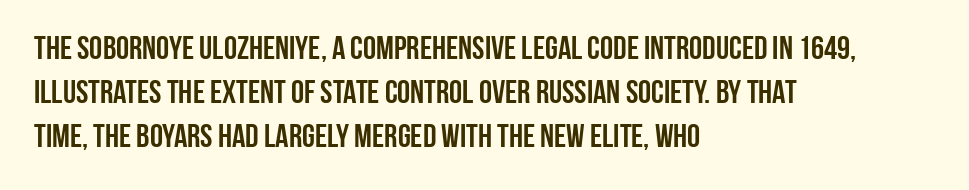
The line texture is even and compact thanks to regular tracking. The passage is arranged the way most books set body copy — flush left. If you measured baseline to baseline, you'd find a middling distance. It's the straight-up-and-down kind of type. Regarding serifs, this sample does without them.
